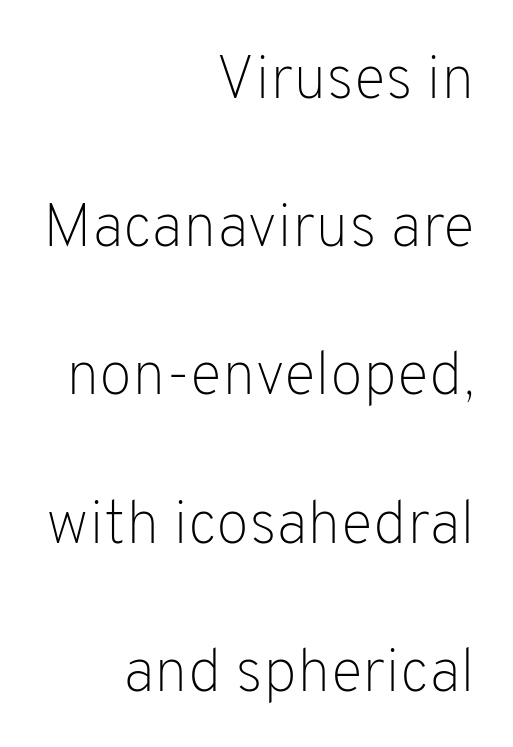
{"serif": "no", "italic": "no", "bold": "no", "weight": "light", "width": "normal", "stroke_contrast": "low", "x_height": "medium", "monospaced": "no", "underline": "no", "align": "right", "line_spacing": "loose", "line_spacing_ratio": 2.43, "letter_spacing": "normal", "letter_spacing_em": 0.0, "glyph_px": 61}
